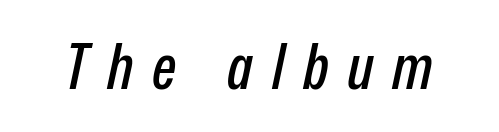
Proportional: the letters do not fall into vertical columns. Observe the wide spacing: letters keep a clear distance from each other. Tall strokes in this sample are angled rather than plumb. Has an underline been added? It has not.
